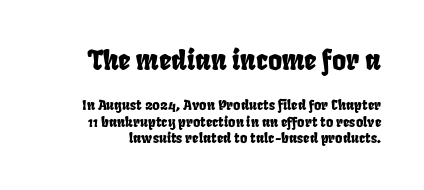
{"underline": "no", "line_spacing_ratio": 1.17, "letter_spacing": "normal", "letter_spacing_em": 0.0, "larger_block": "first", "size_ratio": 1.93, "glyph_px": 27}
